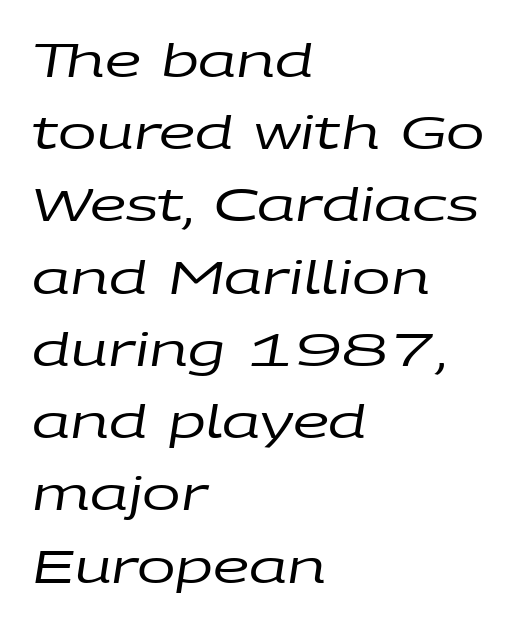
Q: Is the text bold? A: No.
Q: Is the text italic (slanted)? A: Yes, it leans right by about 9 degrees.
Q: Is the text underlined? A: No.
Q: How is the paragraph aligned? A: Left-aligned.
Q: Is the spacing between letters normal or unusually wide? A: Normal.
Q: Is the spacing between lines tight, normal or loose? A: Normal.
Q: Width (condensed, normal, or wide)? A: Wide.
Q: Stroke contrast? A: Low.
Q: x-height? A: Large.
Q: Monospaced? A: No.
